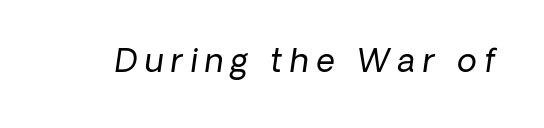
Q: Is the text bold? A: No.
Q: Is the text italic (slanted)? A: Yes, it leans right by about 8 degrees.
Q: Is the text underlined? A: No.
Q: Is the spacing between letters normal or unusually wide? A: Unusually wide.
Q: Width (condensed, normal, or wide)? A: Normal.
Q: Stroke contrast? A: Low.
Q: x-height? A: Medium.
Q: Monospaced? A: No.
